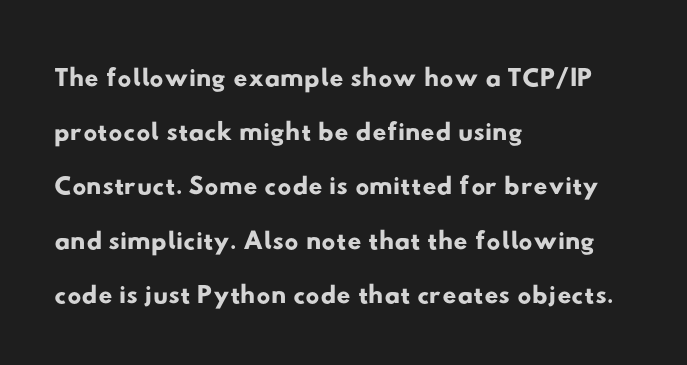
The image shows 39 px wide sans-serif type; set left-aligned, normal line spacing (1.39x), normal letter spacing, not underlined; low stroke contrast and a small x-height.
